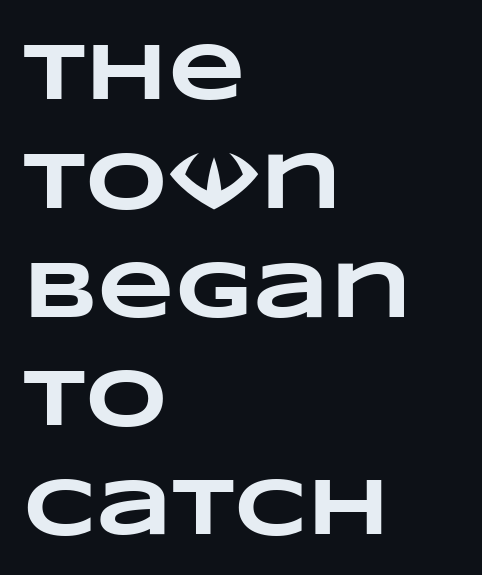
The image shows 80 px heavy, wide type; set left-aligned, normal line spacing (1.36x), normal letter spacing, not underlined; low stroke contrast and a large x-height.
